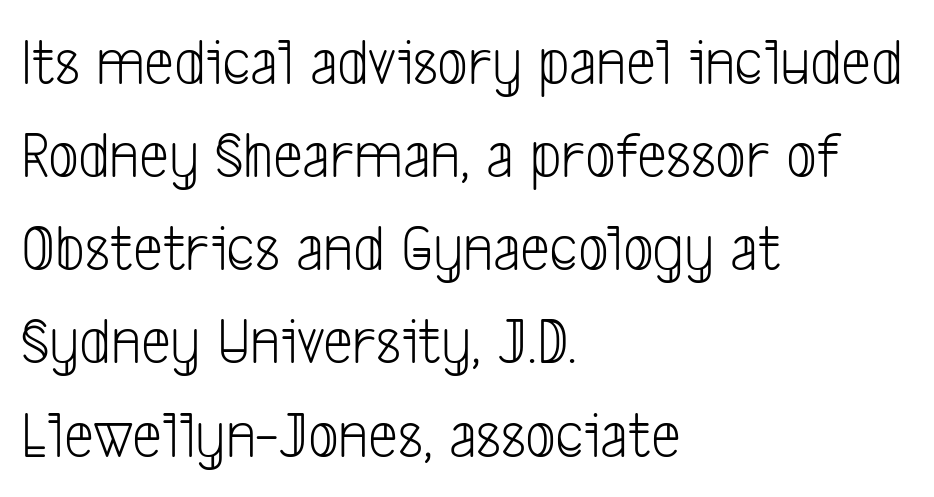
Q: Is the text bold? A: No.
Q: Is the typeface a serif or a sans-serif typeface? A: Sans-serif.
Q: Is the text underlined? A: No.
Q: How is the paragraph aligned? A: Left-aligned.
Q: Is the spacing between letters normal or unusually wide? A: Normal.
Q: Is the spacing between lines tight, normal or loose? A: Normal.
Q: Width (condensed, normal, or wide)? A: Condensed.
Q: Stroke contrast? A: Low.
Q: x-height? A: Medium.
Q: Monospaced? A: No.
